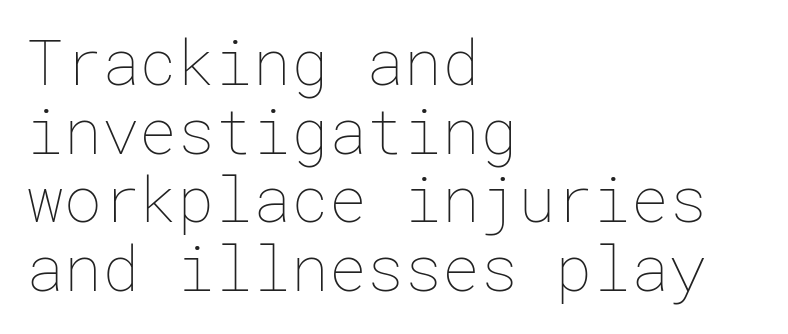
Q: Is the text bold? A: No.
Q: Is the text italic (slanted)? A: No, it is upright.
Q: Is the text underlined? A: No.
Q: How is the paragraph aligned? A: Left-aligned.
Q: Is the spacing between letters normal or unusually wide? A: Normal.
Q: Is the spacing between lines tight, normal or loose? A: Tight.
Q: Width (condensed, normal, or wide)? A: Normal.
Q: Stroke contrast? A: Low.
Q: x-height? A: Medium.
